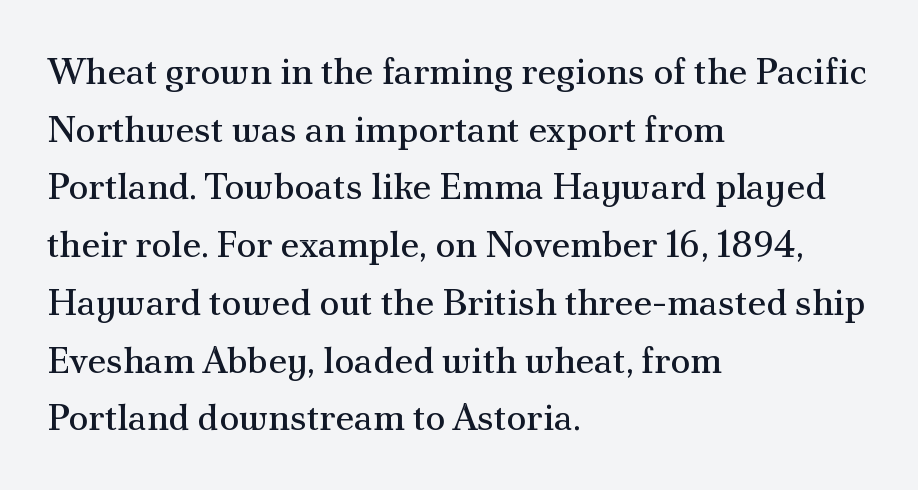
The image shows 37 px regular-weight serif type, upright; set left-aligned, normal line spacing (1.56x), normal letter spacing, not underlined; medium stroke contrast and a small x-height.
